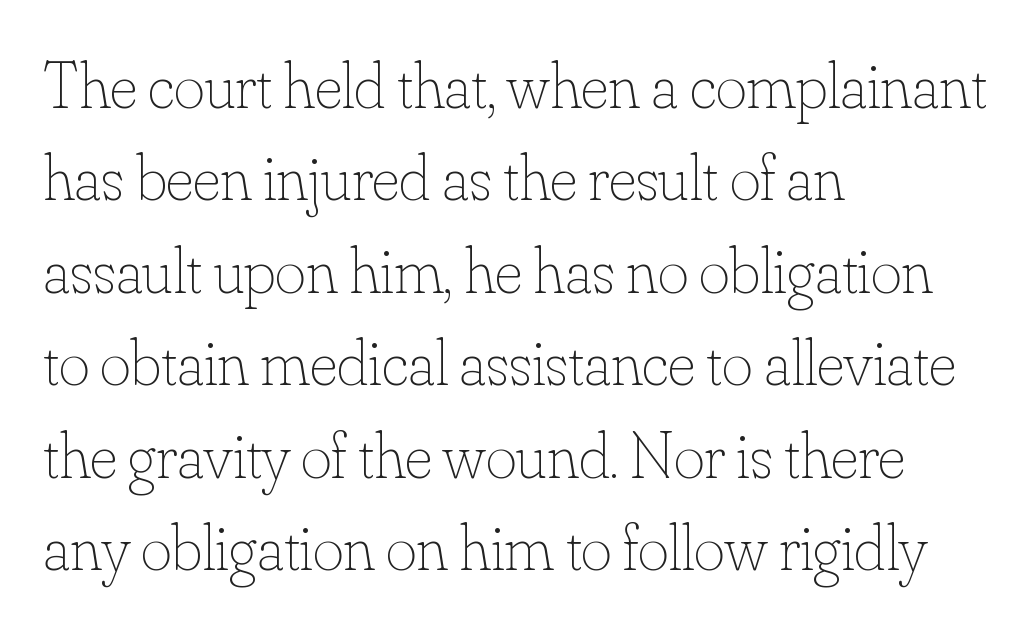
The image shows 66 px thin type, upright; set left-aligned, normal line spacing (1.4x), normal letter spacing, not underlined; low stroke contrast and a small x-height.
